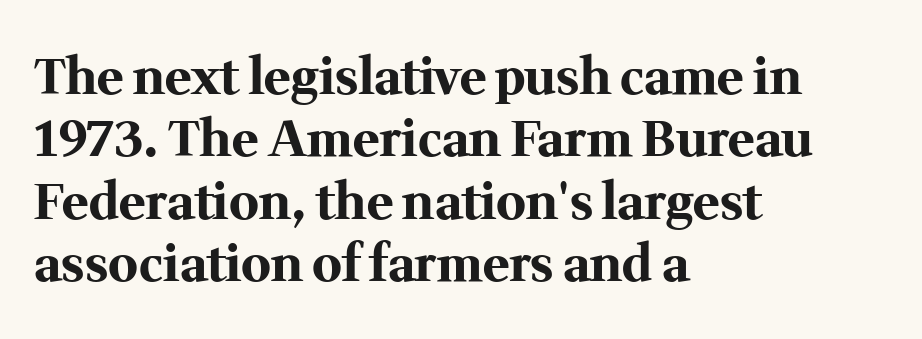
{"serif": "yes", "italic": "no", "bold": "yes", "weight": "bold", "width": "normal", "stroke_contrast": "medium", "x_height": "medium", "monospaced": "no", "underline": "no", "align": "left", "line_spacing": "normal", "line_spacing_ratio": 1.25, "letter_spacing": "normal", "letter_spacing_em": 0.0, "glyph_px": 50}
